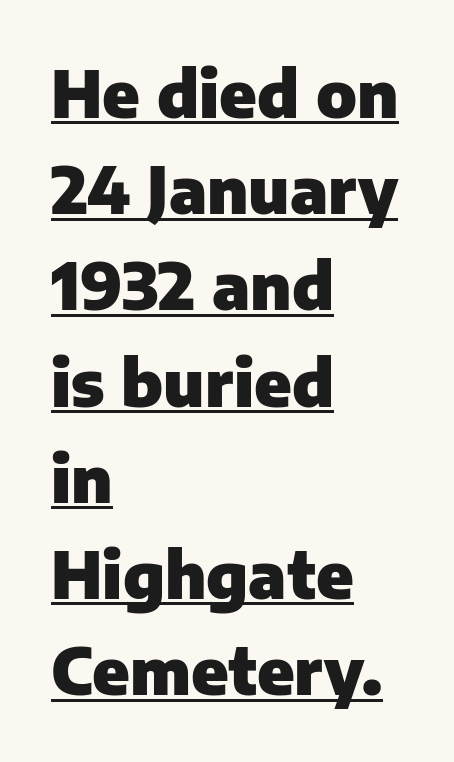
{"serif": "no", "italic": "no", "bold": "yes", "weight": "heavy", "width": "normal", "stroke_contrast": "low", "x_height": "medium", "monospaced": "no", "underline": "yes", "align": "left", "line_spacing": "normal", "line_spacing_ratio": 1.48, "letter_spacing": "normal", "letter_spacing_em": 0.0, "glyph_px": 65}
